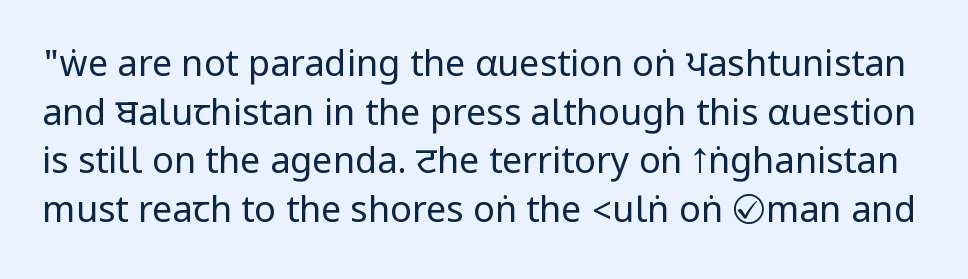
The font sits on the lighter half of the weight spectrum, regular included. Anything drawn beneath the words? Only blank space. A sans-serif font was chosen for this passage. The letterforms sit shoulder to shoulder at normal distance. Quick note: interline space is typical. The letters stand straight up with perfectly vertical stems.
